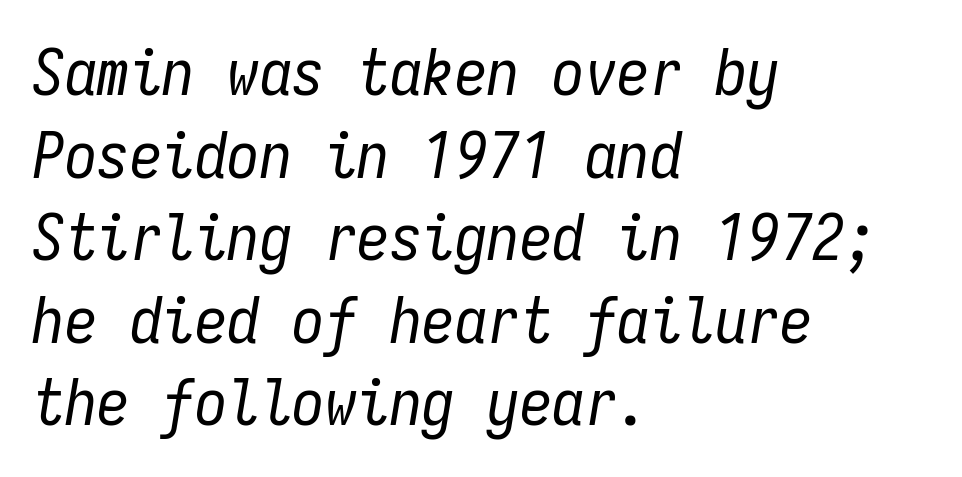
Q: Is the text bold? A: No.
Q: Is the text italic (slanted)? A: Yes, it leans right by about 9 degrees.
Q: Is the text underlined? A: No.
Q: How is the paragraph aligned? A: Left-aligned.
Q: Is the spacing between letters normal or unusually wide? A: Normal.
Q: Is the spacing between lines tight, normal or loose? A: Normal.
Q: Width (condensed, normal, or wide)? A: Condensed.
Q: Stroke contrast? A: Low.
Q: x-height? A: Medium.
Q: Monospaced? A: Yes.
